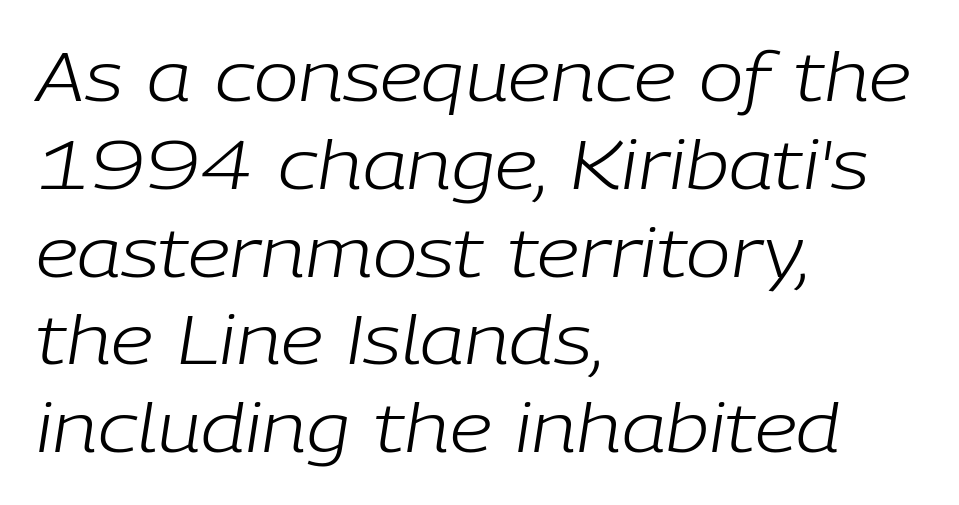
Q: Is the text bold? A: No.
Q: Is the text italic (slanted)? A: Yes, it leans right by about 9 degrees.
Q: Is the text underlined? A: No.
Q: How is the paragraph aligned? A: Left-aligned.
Q: Is the spacing between letters normal or unusually wide? A: Normal.
Q: Is the spacing between lines tight, normal or loose? A: Normal.
Q: Width (condensed, normal, or wide)? A: Normal.
Q: Stroke contrast? A: Low.
Q: x-height? A: Medium.
Q: Monospaced? A: No.
